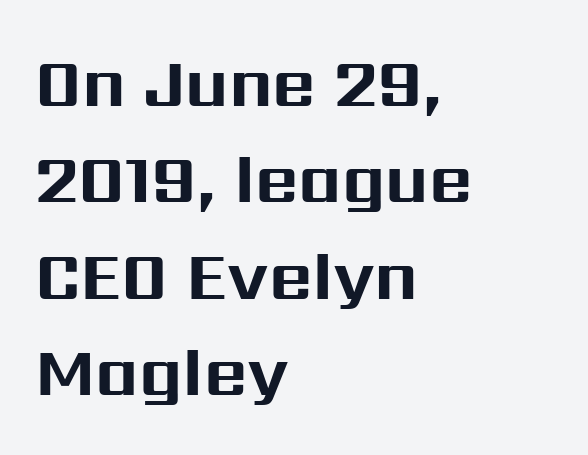
{"serif": "no", "italic": "no", "bold": "yes", "weight": "bold", "width": "normal", "stroke_contrast": "medium", "x_height": "medium", "monospaced": "no", "underline": "no", "align": "left", "line_spacing": "normal", "line_spacing_ratio": 1.44, "letter_spacing": "normal", "letter_spacing_em": 0.0, "glyph_px": 67}
